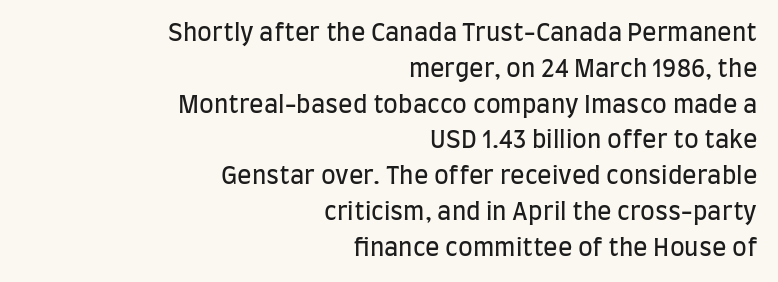
{"italic": "no", "bold": "no", "underline": "no", "align": "right", "line_spacing": "normal", "line_spacing_ratio": 1.49, "letter_spacing": "normal", "letter_spacing_em": 0.0, "glyph_px": 24}
